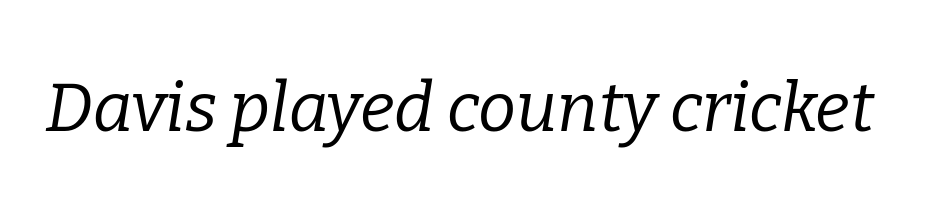
The image shows 68 px regular-weight serif type, italic (leaning right); set normal letter spacing, not underlined; low stroke contrast and a medium x-height.
